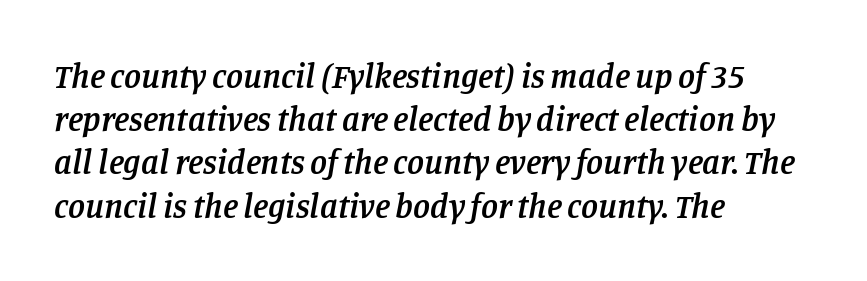
Q: Is the text bold? A: Semi-bold.
Q: Is the text italic (slanted)? A: Yes, it leans right by about 11 degrees.
Q: Is the typeface a serif or a sans-serif typeface? A: Serif.
Q: Is the text underlined? A: No.
Q: How is the paragraph aligned? A: Left-aligned.
Q: Is the spacing between letters normal or unusually wide? A: Normal.
Q: Is the spacing between lines tight, normal or loose? A: Normal.
Q: Width (condensed, normal, or wide)? A: Normal.
Q: Stroke contrast? A: Low.
Q: x-height? A: Large.
Q: Monospaced? A: No.
